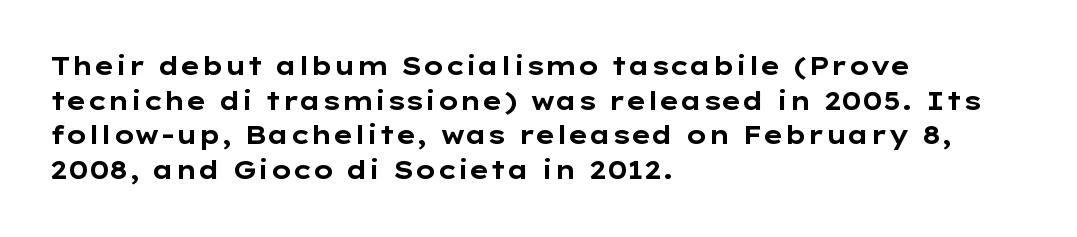
The type sits square on the baseline with zero lean. Summary of weight: heavy, a full bold. Rule under the text: the space is simply empty. Is the letter spacing exaggerated? No — it looks like the ordinary default.
